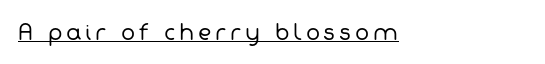
Q: Is the text bold? A: No.
Q: Is the text underlined? A: Yes.
Q: How is the paragraph aligned? A: Left-aligned.
